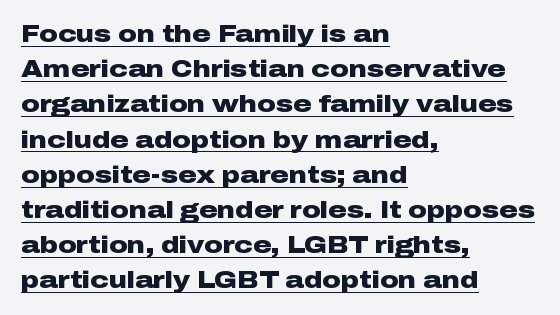
Each line of the rendering has a horizontal stroke beneath the glyphs. The leading is moderate, giving the passage an even texture. Short note: letters normally spaced. Italic? Not at all — the glyphs are vertical. A full-strength bold gives these letters their thick strokes. Which margin do the lines hug? The left one — the right edge is uneven.
